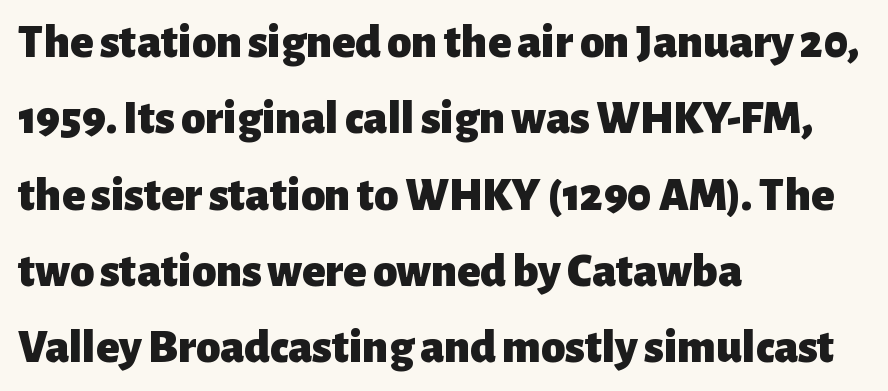
Default kerning and tracking; the words read as compact shapes. Weight: bold. Designer's note — italics off, roman on. The lines sit at an ordinary, default distance from one another. These lines stack with their left ends in a neat column.
